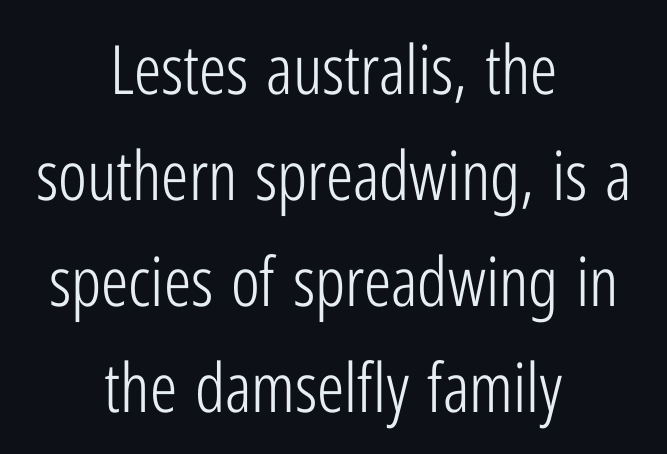
{"serif": "no", "italic": "no", "bold": "no", "weight": "light", "width": "condensed", "stroke_contrast": "low", "x_height": "medium", "monospaced": "no", "underline": "no", "align": "center", "line_spacing": "normal", "line_spacing_ratio": 1.56, "letter_spacing": "normal", "letter_spacing_em": 0.0, "glyph_px": 68}
